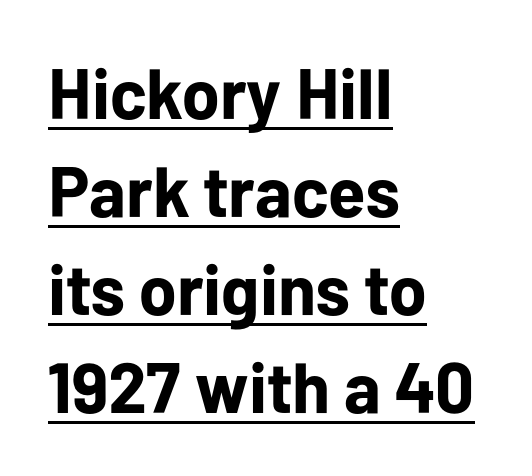
The image shows 71 px bold sans-serif type, upright; set left-aligned, normal line spacing (1.38x), normal letter spacing, underlined; low stroke contrast and a medium x-height.
